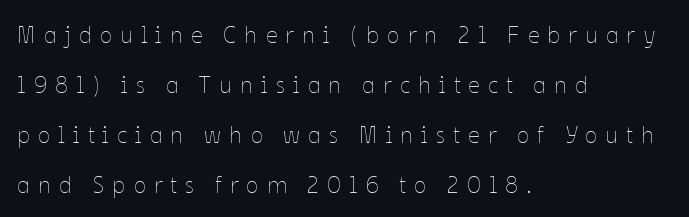
The image shows 23 px text type, upright; set left-aligned, loose line spacing (2.17x), unusually wide letter spacing (+0.35 em), not underlined.
